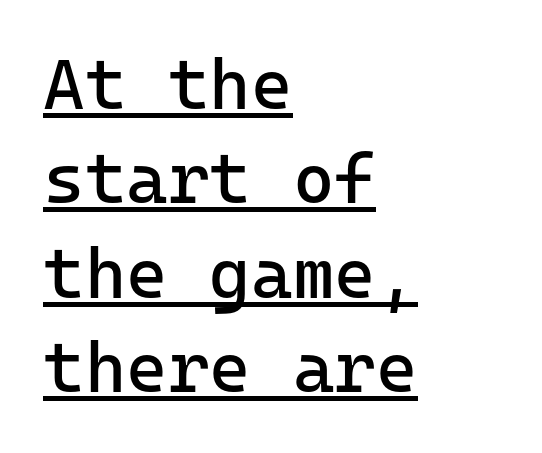
Q: Is the text bold? A: No.
Q: Is the text italic (slanted)? A: No, it is upright.
Q: Is the typeface a serif or a sans-serif typeface? A: Sans-serif.
Q: Is the text underlined? A: Yes.
Q: How is the paragraph aligned? A: Left-aligned.
Q: Is the spacing between letters normal or unusually wide? A: Normal.
Q: Is the spacing between lines tight, normal or loose? A: Normal.
Q: Width (condensed, normal, or wide)? A: Normal.
Q: Stroke contrast? A: Low.
Q: x-height? A: Medium.
